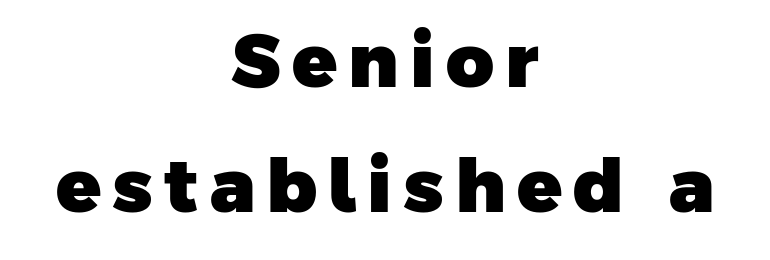
{"serif": "no", "bold": "yes", "weight": "heavy", "width": "normal", "stroke_contrast": "low", "x_height": "medium", "monospaced": "no", "underline": "no", "align": "center", "line_spacing": "normal", "line_spacing_ratio": 1.69, "glyph_px": 74}
